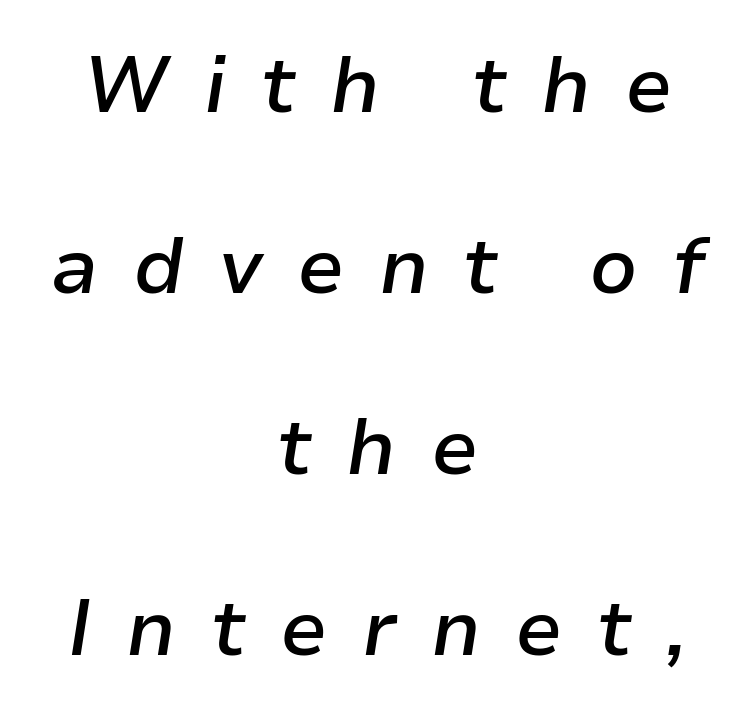
A somewhat darkened texture: the type is semibold rather than bold. Leftover space on each line is divided equally before and after the words. Quick note: italic. Does the leading feel generous? Absolutely, it's lavish. Glyph-to-glyph distance is far greater than everyday printed text.
